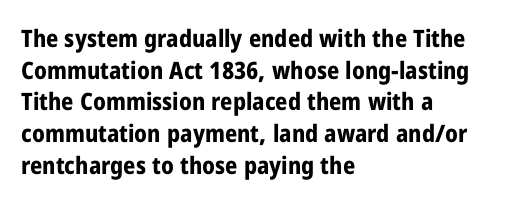
The image shows 24 px bold type, upright; set left-aligned, normal line spacing (1.32x), normal letter spacing, not underlined.
